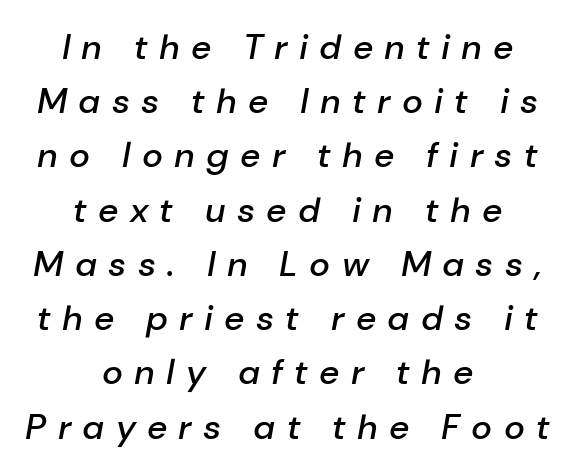
The rendering applies a slant to the glyphs. This sample uses expanded letter spacing, leaving extra air between glyphs. The rendering uses a semibold face; strokes are thickened but not to full bold. A typesetter would call this leading conventional body-copy spacing. Has an underline been added? It has not.
